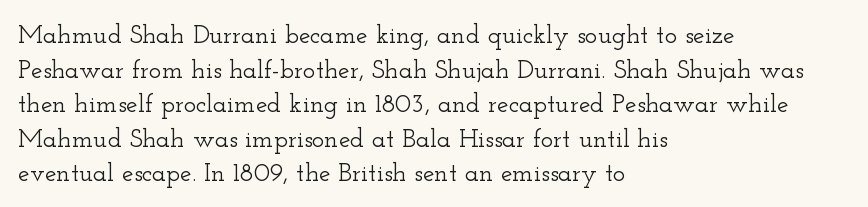
The image shows 26 px text type, upright; set left-aligned, normal line spacing (1.33x), normal letter spacing, not underlined.
